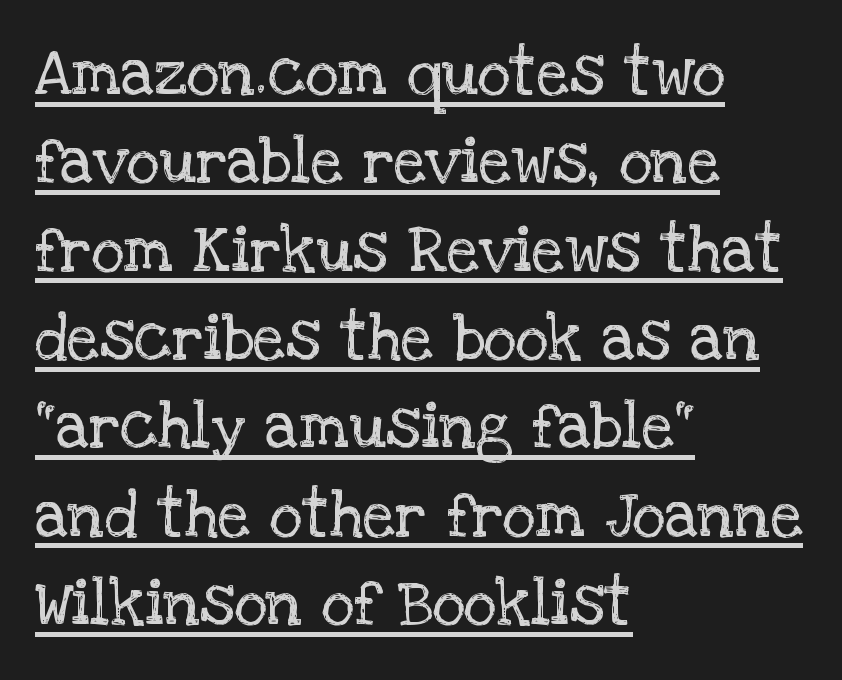
The image shows 64 px regular-weight serif type, upright; set left-aligned, normal line spacing (1.38x), normal letter spacing, underlined; low stroke contrast and a large x-height.
